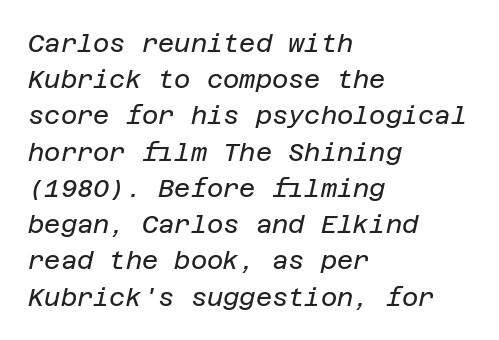
Letter spacing: default. This reads as an unemphasized weight, regular at the heaviest. Underlining? Definitely not there. You can tell it's italic because the verticals aren't actually vertical. The rendering anchors every line to the left-hand side.
